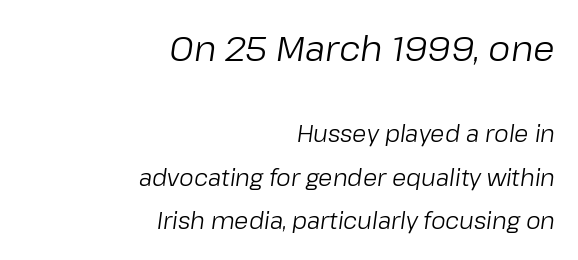
The image shows 35 px regular-weight type, italic (leaning right); set right-aligned, line spacing 1.89x, normal letter spacing, not underlined; the first (top) block is 1.52x larger; low stroke contrast and a medium x-height.
